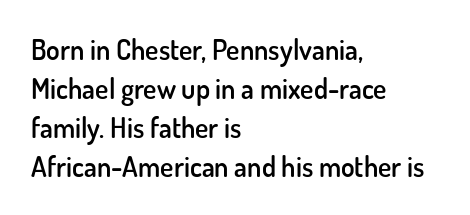
Vertical strokes here are truly vertical. This is the in-between weight designers call semibold or demi. Does the type have serifs? No, each stem ends abruptly. Each letter keeps its own natural width here, so spacing adapts to shape. This block has exactly the height ordinary leading produces.
